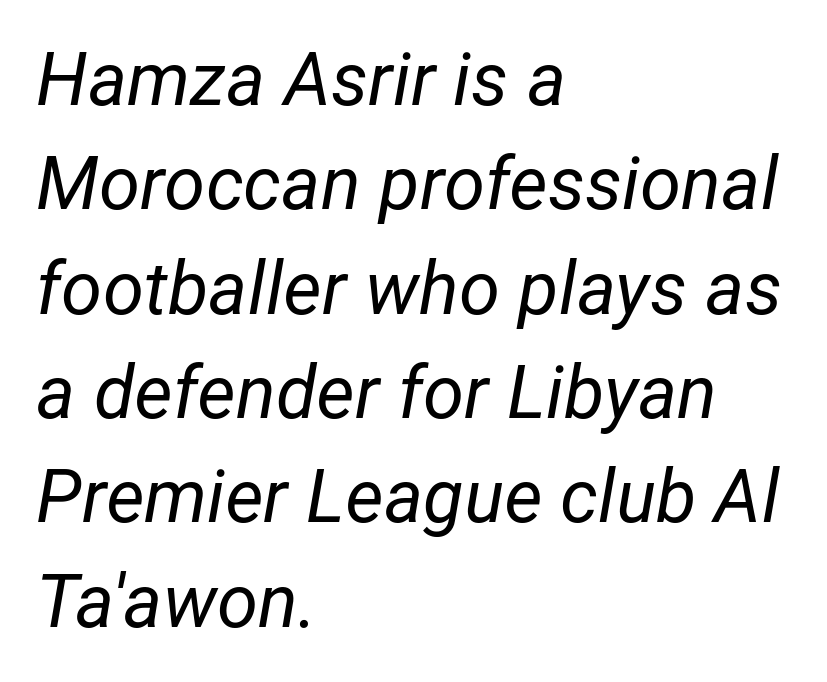
Q: Is the text bold? A: No.
Q: Is the text italic (slanted)? A: Yes, it leans right by about 12 degrees.
Q: Is the text underlined? A: No.
Q: How is the paragraph aligned? A: Left-aligned.
Q: Is the spacing between letters normal or unusually wide? A: Normal.
Q: Is the spacing between lines tight, normal or loose? A: Normal.
Q: Width (condensed, normal, or wide)? A: Normal.
Q: Stroke contrast? A: Low.
Q: x-height? A: Medium.
Q: Monospaced? A: No.
